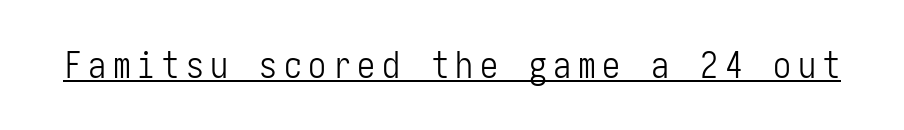
Weight: not bold — regular or lighter. Regarding serifs, this sample does without them. The glyphs are accompanied by a horizontal stroke just below them. Italic? Not at all — the glyphs are vertical.
